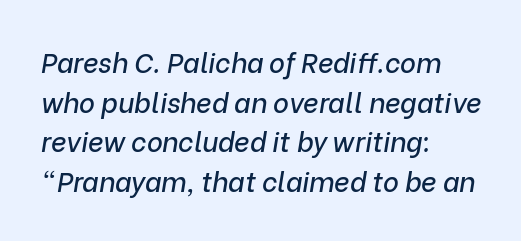
The image shows 27 px text type, italic (leaning right); set left-aligned, normal line spacing (1.47x), normal letter spacing, not underlined.
